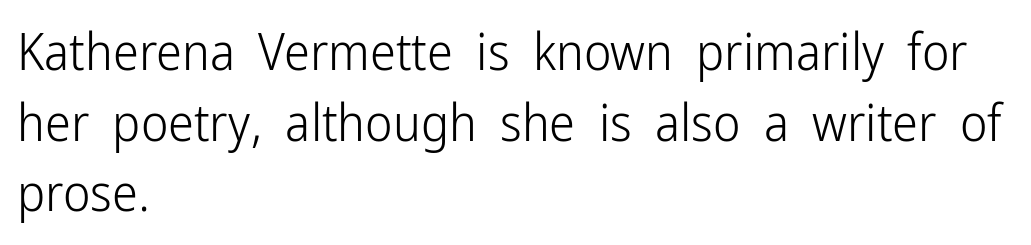
The image shows 52 px light, condensed sans-serif type, upright; set left-aligned, normal line spacing (1.36x), normal letter spacing, not underlined; low stroke contrast and a medium x-height.
